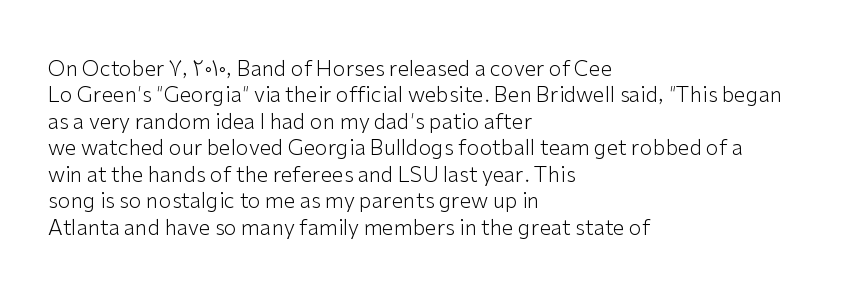
Q: Is the text bold? A: No.
Q: Is the text italic (slanted)? A: No, it is upright.
Q: Is the text underlined? A: No.
Q: How is the paragraph aligned? A: Left-aligned.
Q: Is the spacing between letters normal or unusually wide? A: Normal.
Q: Is the spacing between lines tight, normal or loose? A: Normal.
